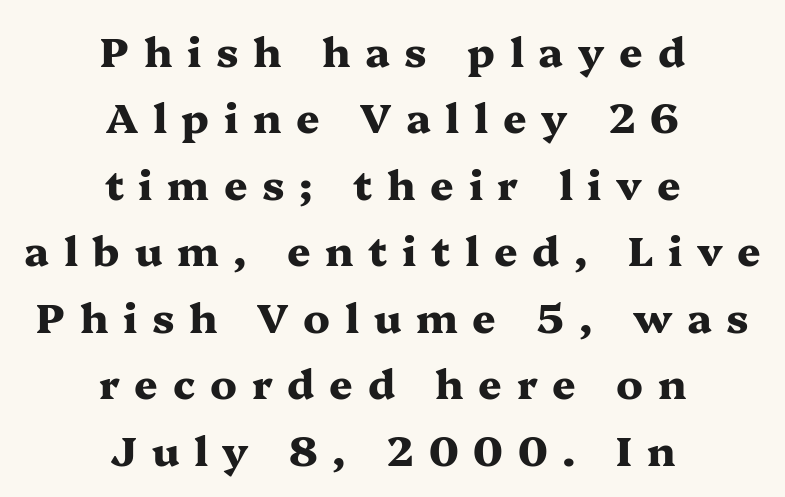
{"serif": "yes", "italic": "no", "bold": "yes", "weight": "heavy", "width": "wide", "stroke_contrast": "medium", "x_height": "medium", "monospaced": "no", "underline": "no", "align": "center", "line_spacing": "normal", "line_spacing_ratio": 1.62, "letter_spacing": "wide", "letter_spacing_em": 0.36, "glyph_px": 41}
